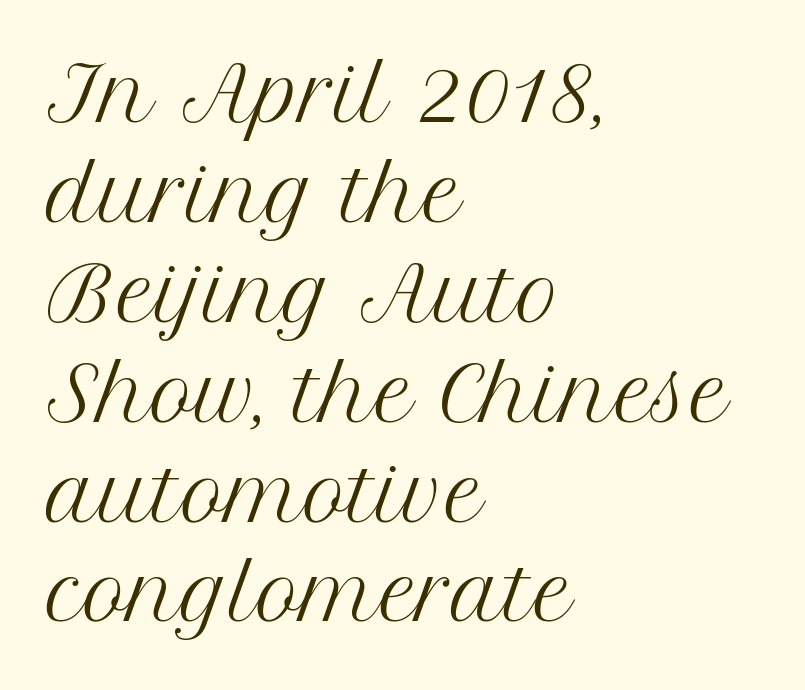
{"bold": "no", "weight": "regular", "width": "normal", "stroke_contrast": "medium", "x_height": "medium", "monospaced": "no", "underline": "no", "align": "left", "line_spacing": "normal", "line_spacing_ratio": 1.35, "letter_spacing": "normal", "letter_spacing_em": 0.0, "glyph_px": 74}
